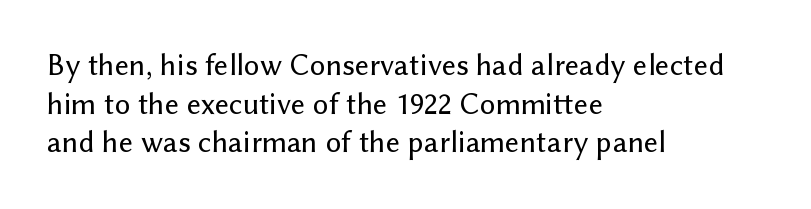
The image shows 31 px sans-serif type, upright; set left-aligned, normal line spacing (1.25x), normal letter spacing, not underlined; low stroke contrast and a medium x-height.
